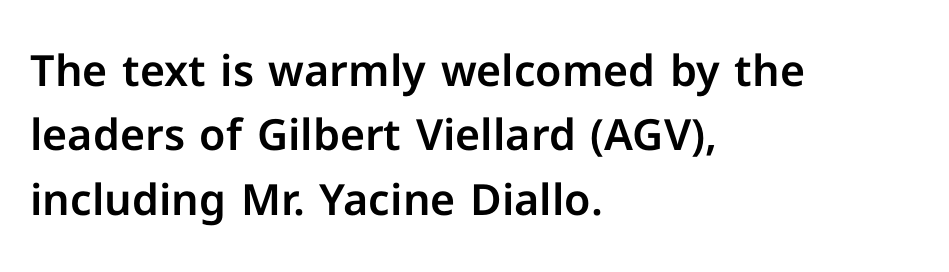
The image shows 43 px sans-serif type, upright; set left-aligned, normal line spacing (1.5x), normal letter spacing, not underlined; low stroke contrast and a medium x-height.
